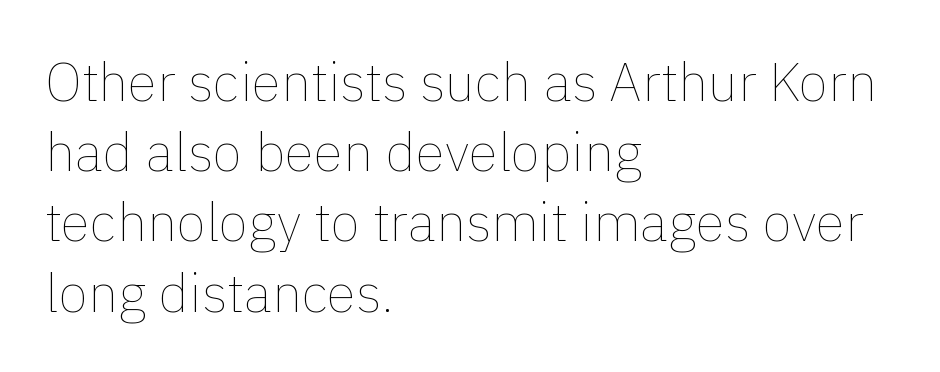
Q: Is the text bold? A: No.
Q: Is the text italic (slanted)? A: No, it is upright.
Q: Is the text underlined? A: No.
Q: How is the paragraph aligned? A: Left-aligned.
Q: Is the spacing between letters normal or unusually wide? A: Normal.
Q: Is the spacing between lines tight, normal or loose? A: Normal.
Q: Width (condensed, normal, or wide)? A: Normal.
Q: x-height? A: Medium.
Q: Monospaced? A: No.
